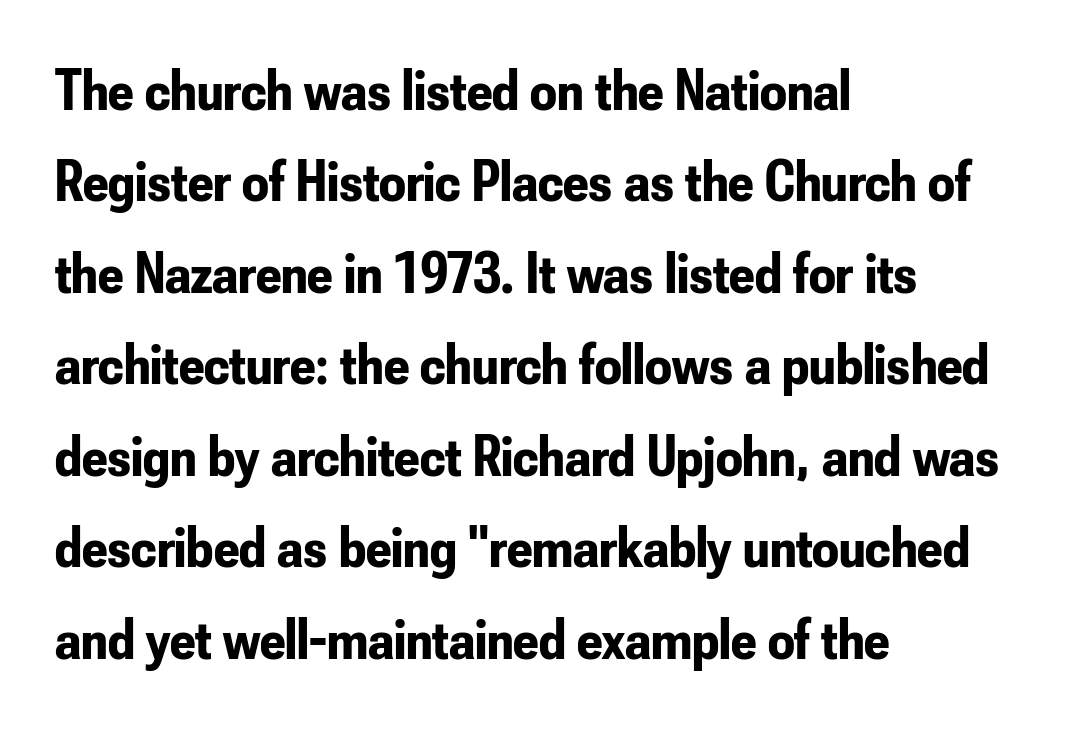
The image shows 59 px bold, condensed sans-serif type, upright; set left-aligned, normal line spacing (1.55x), normal letter spacing, not underlined; low stroke contrast and a small x-height.
